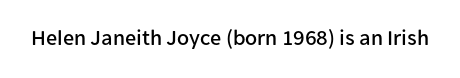
Tall strokes in this sample are plumb rather than angled. Short note: letters normally spaced. Lines of text with bare space underneath.
